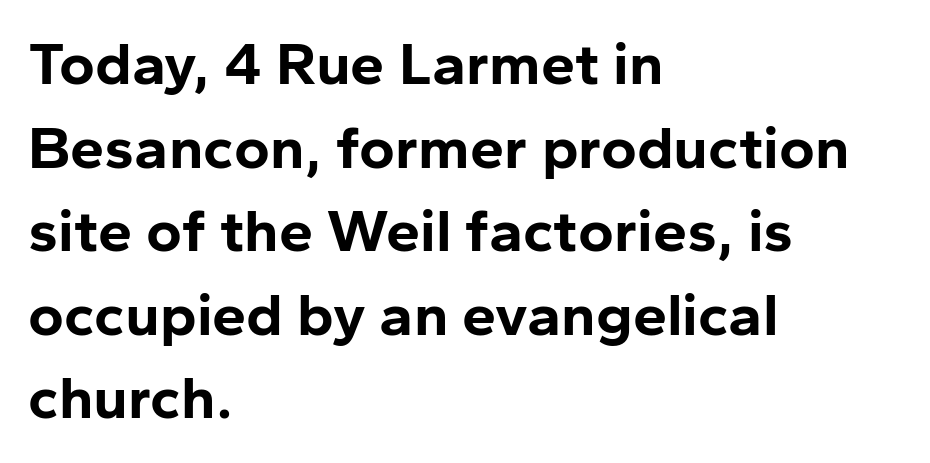
{"serif": "no", "italic": "no", "bold": "yes", "weight": "bold", "width": "normal", "stroke_contrast": "low", "x_height": "medium", "monospaced": "no", "underline": "no", "align": "left", "line_spacing": "normal", "line_spacing_ratio": 1.37, "letter_spacing": "normal", "letter_spacing_em": 0.0, "glyph_px": 61}
